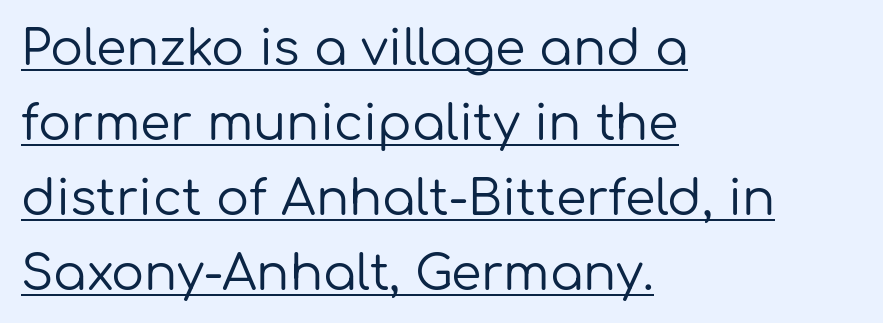
It's the straight-up-and-down kind of type. Horizontal bands of white between lines are of average thickness. Glyph-to-glyph distance matches everyday printed text. Proportional: the letters do not fall into vertical columns. Reading down the block, your eye returns to a fixed left position each line.
